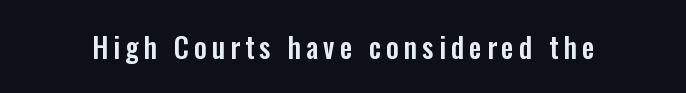
The image shows 28 px condensed sans-serif type, upright; set not underlined; low stroke contrast and a medium x-height.
